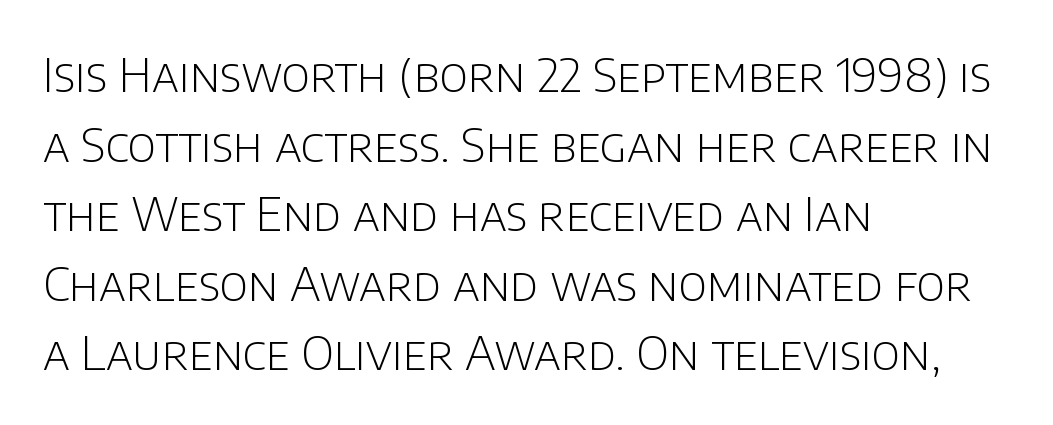
The image shows 47 px light sans-serif type, upright; set left-aligned, normal line spacing (1.48x), normal letter spacing, not underlined; low stroke contrast and a large x-height.
